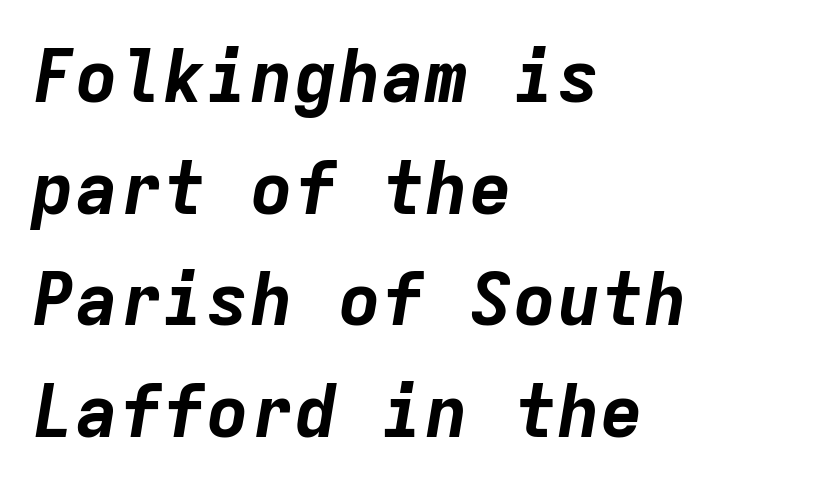
Q: Is the text bold? A: Yes.
Q: Is the text italic (slanted)? A: Yes, it leans right by about 9 degrees.
Q: Is the text underlined? A: No.
Q: How is the paragraph aligned? A: Left-aligned.
Q: Is the spacing between letters normal or unusually wide? A: Normal.
Q: Is the spacing between lines tight, normal or loose? A: Normal.
Q: Width (condensed, normal, or wide)? A: Normal.
Q: Stroke contrast? A: Low.
Q: x-height? A: Medium.
Q: Monospaced? A: Yes.
